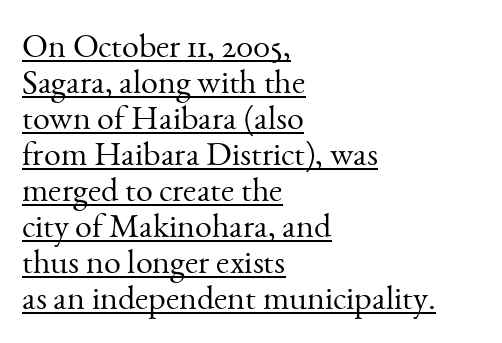
The image shows 34 px light serif type, upright; set left-aligned, tight line spacing (1.06x), normal letter spacing, underlined; medium stroke contrast and a small x-height.
